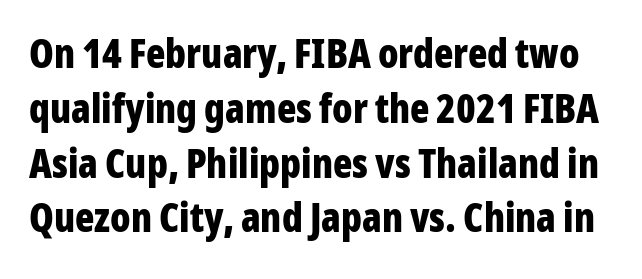
Does the type have serifs? No, each stem ends abruptly. Each letter keeps its own natural width here, so spacing adapts to shape. Does extra space separate the letters? No, they use regular spacing. Pretty heavy lettering here — definitely bold.
